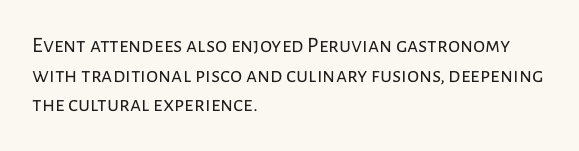
Unmarked baselines from the first word to the last. The designer left line spacing at the default. The rendering anchors every line to the left-hand side. The gaps between neighbouring characters are ordinary and unremarkable. The type sits square on the baseline with zero lean.
